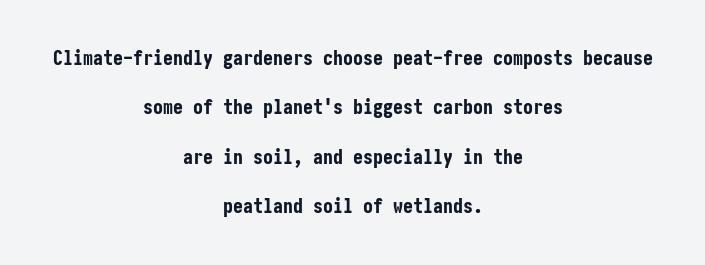
The image shows 20 px bold type, upright; set centered, loose line spacing (2.47x), normal letter spacing, not underlined.
